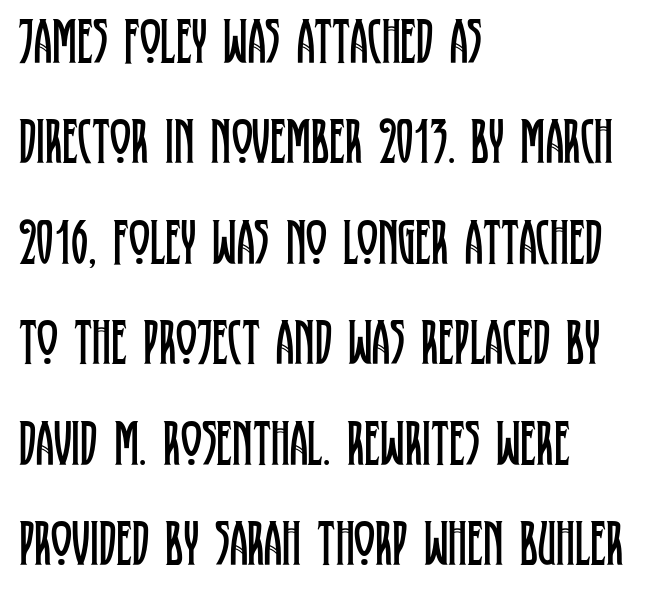
{"serif": "yes", "italic": "no", "bold": "no", "weight": "regular", "width": "condensed", "stroke_contrast": "low", "x_height": "large", "monospaced": "no", "underline": "no", "align": "left", "line_spacing": "normal", "line_spacing_ratio": 1.57, "letter_spacing": "normal", "letter_spacing_em": 0.0, "glyph_px": 64}
